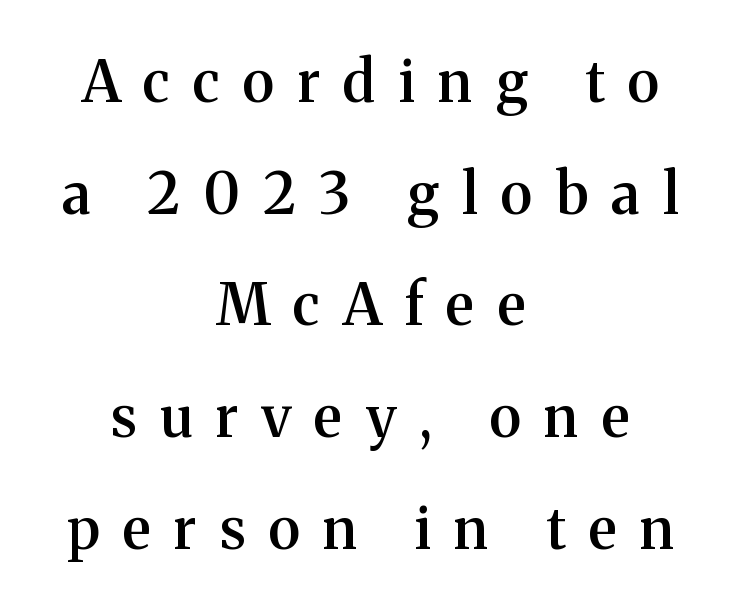
Q: Is the text bold? A: Semi-bold.
Q: Is the text italic (slanted)? A: No, it is upright.
Q: Is the typeface a serif or a sans-serif typeface? A: Serif.
Q: Is the text underlined? A: No.
Q: How is the paragraph aligned? A: Centered.
Q: Is the spacing between letters normal or unusually wide? A: Unusually wide.
Q: Is the spacing between lines tight, normal or loose? A: Loose.
Q: Width (condensed, normal, or wide)? A: Normal.
Q: Stroke contrast? A: Medium.
Q: x-height? A: Medium.
Q: Monospaced? A: No.
